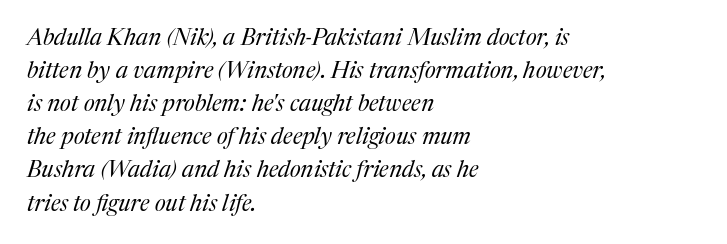
{"italic": "yes", "lean": "right", "slant_degrees": 17, "bold": "no", "underline": "no", "align": "left", "line_spacing": "normal", "line_spacing_ratio": 1.44, "letter_spacing": "normal", "letter_spacing_em": 0.0, "glyph_px": 23}
